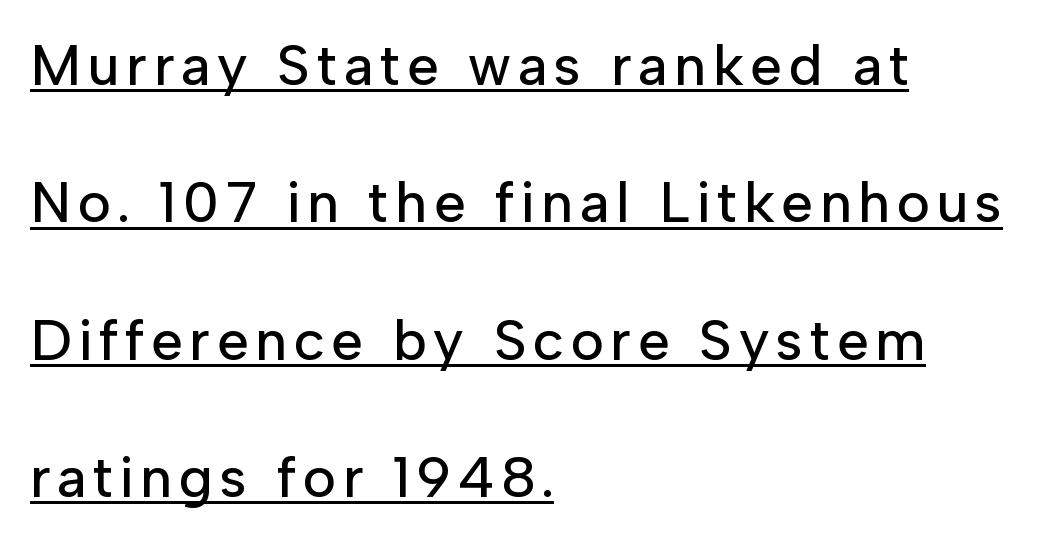
{"serif": "no", "italic": "no", "width": "normal", "stroke_contrast": "low", "x_height": "medium", "monospaced": "no", "underline": "yes", "align": "left", "line_spacing": "loose", "line_spacing_ratio": 2.41, "glyph_px": 57}
